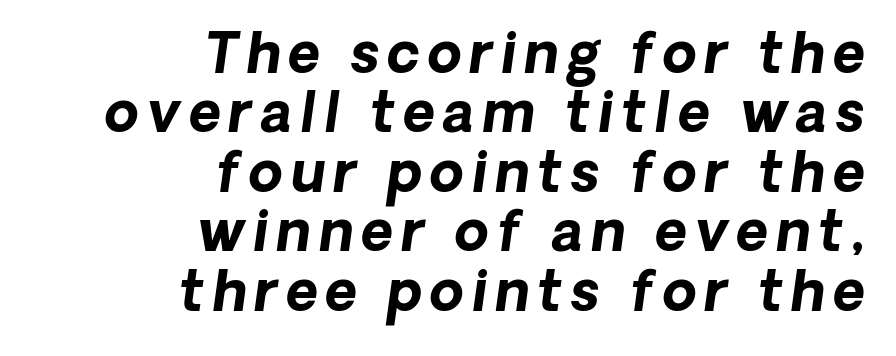
The image shows 55 px bold type, italic (leaning right); set right-aligned, tight line spacing (1.08x), not underlined; low stroke contrast and a medium x-height.
